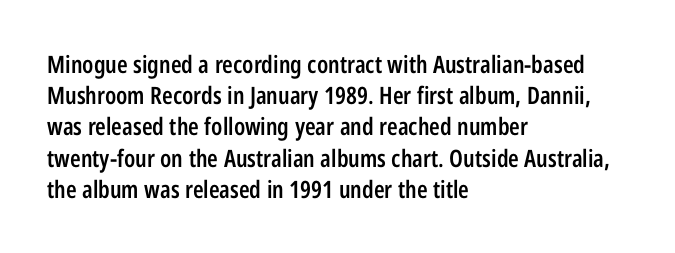
Students, this is semibold: more ink than regular, less than bold. Letter spacing: default. Any mark beneath the type? The region is blank. Rows of type keep a routine distance in the vertical direction. These lines are set flush left with a ragged right edge. Posture: straight, roman, zero tilt.
